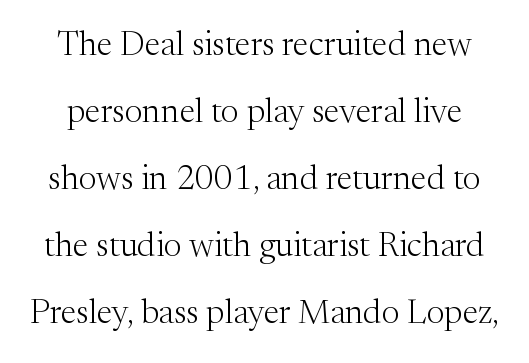
Quick note: interline space is abundant. The letters look calm and open, with moderate or lighter stems. Honestly, there is no underline to notice here at all. These lines are rendered in a variable-pitch font.
